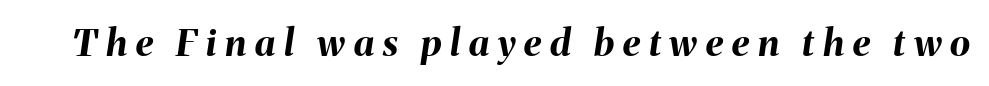
The image shows 37 px bold type, italic (leaning right); set unusually wide letter spacing (+0.24 em), not underlined; medium stroke contrast and a medium x-height.
